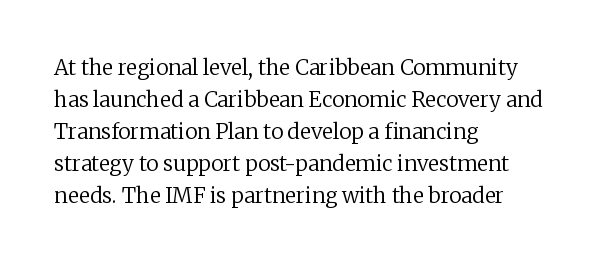
Q: Is the text bold? A: No.
Q: Is the text italic (slanted)? A: No, it is upright.
Q: Is the text underlined? A: No.
Q: How is the paragraph aligned? A: Left-aligned.
Q: Is the spacing between letters normal or unusually wide? A: Normal.
Q: Is the spacing between lines tight, normal or loose? A: Normal.
